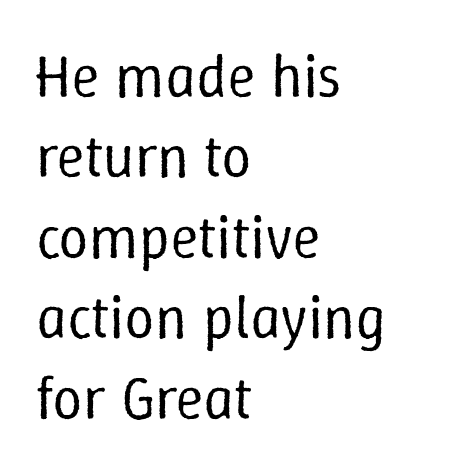
Compared with a centered layout, this one pins lines to the left instead. Upright lettering throughout. Students, note that the glyphs here touch the page at normal intervals. The letters advance in unequal steps, a hallmark of proportional type. The face looks like a standard text weight, possibly lighter.
